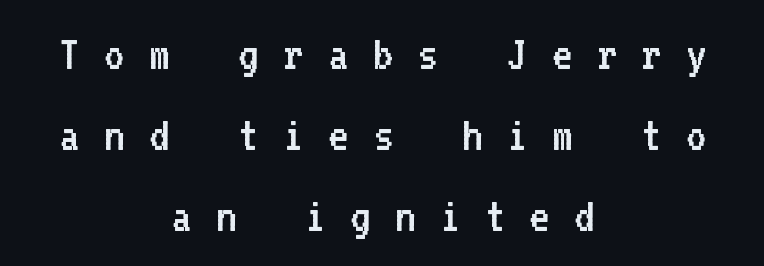
Q: Is the text bold? A: No.
Q: Is the text italic (slanted)? A: No, it is upright.
Q: Is the typeface a serif or a sans-serif typeface? A: Sans-serif.
Q: Is the text underlined? A: No.
Q: How is the paragraph aligned? A: Centered.
Q: Is the spacing between letters normal or unusually wide? A: Unusually wide.
Q: Is the spacing between lines tight, normal or loose? A: Normal.
Q: Width (condensed, normal, or wide)? A: Normal.
Q: Stroke contrast? A: Low.
Q: x-height? A: Medium.
Q: Monospaced? A: Yes.
